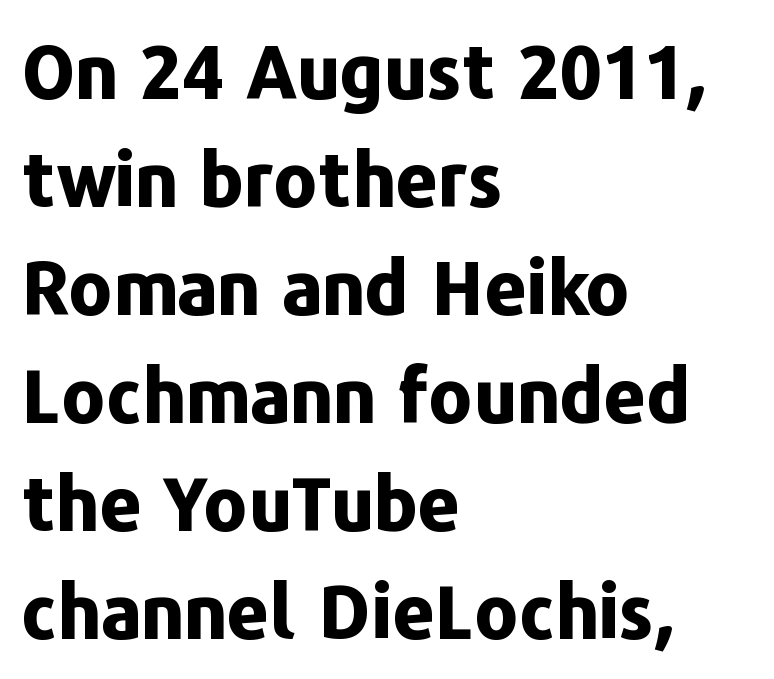
{"serif": "no", "italic": "no", "bold": "yes", "weight": "bold", "width": "normal", "stroke_contrast": "low", "x_height": "medium", "monospaced": "no", "underline": "no", "align": "left", "line_spacing": "normal", "line_spacing_ratio": 1.46, "letter_spacing": "normal", "letter_spacing_em": 0.0, "glyph_px": 74}
